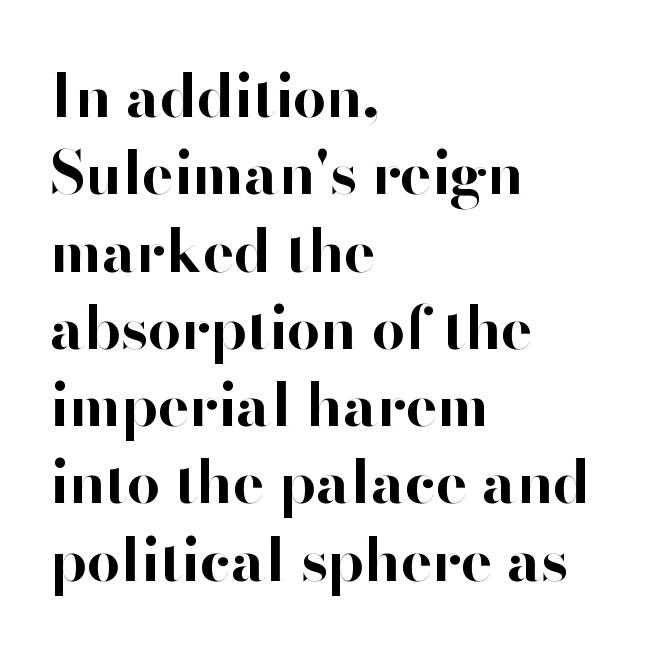
Q: Is the text bold? A: Yes.
Q: Is the text italic (slanted)? A: No, it is upright.
Q: Is the typeface a serif or a sans-serif typeface? A: Sans-serif.
Q: Is the text underlined? A: No.
Q: How is the paragraph aligned? A: Left-aligned.
Q: Is the spacing between letters normal or unusually wide? A: Normal.
Q: Is the spacing between lines tight, normal or loose? A: Normal.
Q: Width (condensed, normal, or wide)? A: Normal.
Q: Stroke contrast? A: High.
Q: x-height? A: Small.
Q: Monospaced? A: No.
